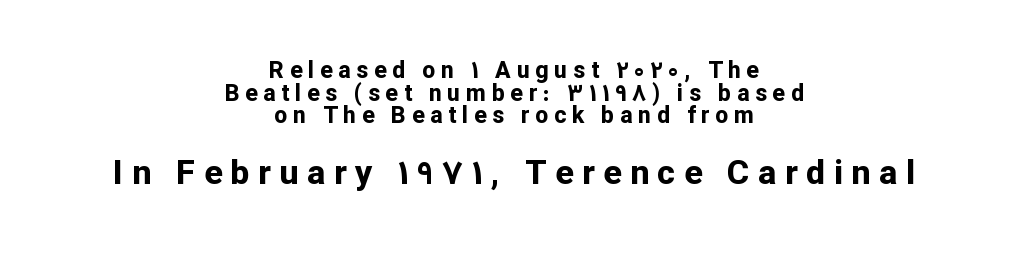
Q: Is the text bold? A: Yes.
Q: Is the text italic (slanted)? A: No, it is upright.
Q: Is the typeface a serif or a sans-serif typeface? A: Sans-serif.
Q: Is the text underlined? A: No.
Q: How is the paragraph aligned? A: Centered.
Q: Is the spacing between letters normal or unusually wide? A: Unusually wide.
Q: Is the spacing between lines tight, normal or loose? A: Tight.
Q: Which block of text is set in a larger size, the first (top) or the second (bottom)? A: The second (bottom) one.
Q: Width (condensed, normal, or wide)? A: Normal.
Q: Stroke contrast? A: Low.
Q: x-height? A: Medium.
Q: Monospaced? A: No.
